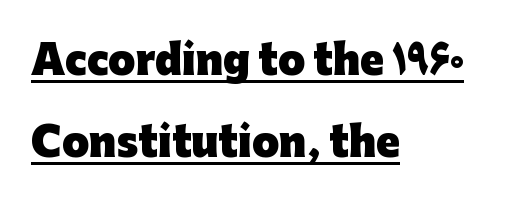
Honestly, the underline is the first thing you notice here. Caption: standard tracking, unaltered. Each line starts at the same left margin while the right side varies. Each letter's strokes conclude bluntly, with no projecting serifs. Think of a printed novel: that variable character pitch is what you see here. Posture: vertical.
